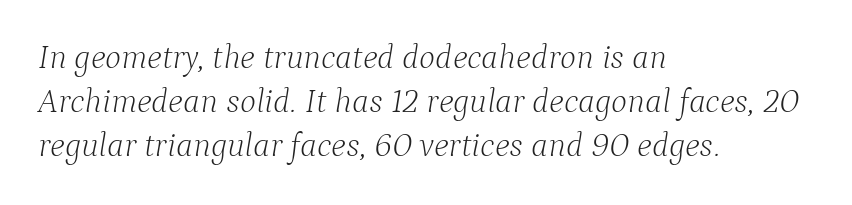
The image shows 34 px light serif type, italic (leaning right); set left-aligned, normal line spacing (1.3x), normal letter spacing, not underlined; low stroke contrast and a medium x-height.
